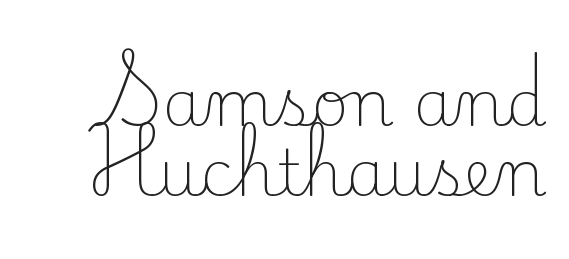
{"serif": "yes", "italic": "no", "bold": "no", "weight": "light", "width": "normal", "stroke_contrast": "low", "x_height": "small", "monospaced": "no", "underline": "no", "line_spacing": "tight", "line_spacing_ratio": 1.09, "letter_spacing": "normal", "letter_spacing_em": 0.0, "glyph_px": 64}
